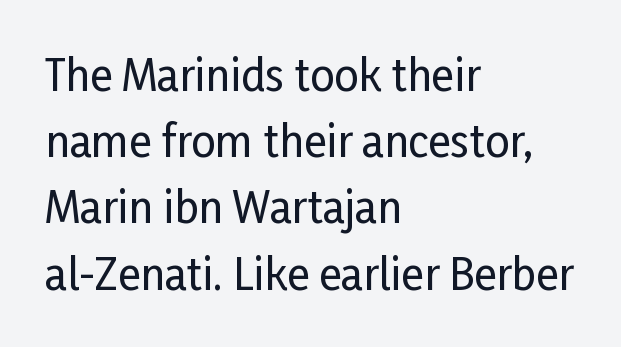
{"serif": "no", "italic": "no", "width": "condensed", "stroke_contrast": "low", "x_height": "medium", "monospaced": "no", "underline": "no", "align": "left", "line_spacing": "normal", "line_spacing_ratio": 1.54, "letter_spacing": "normal", "letter_spacing_em": 0.0, "glyph_px": 43}
